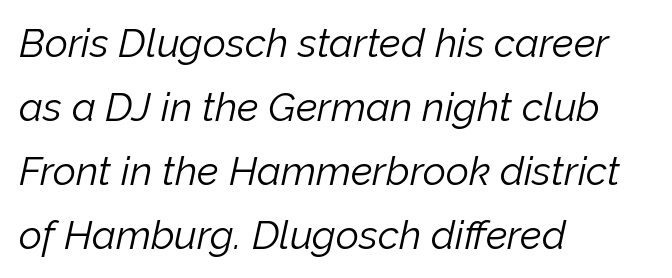
The image shows 40 px light type, italic (leaning right); set left-aligned, normal line spacing (1.6x), normal letter spacing, not underlined; low stroke contrast and a medium x-height.
